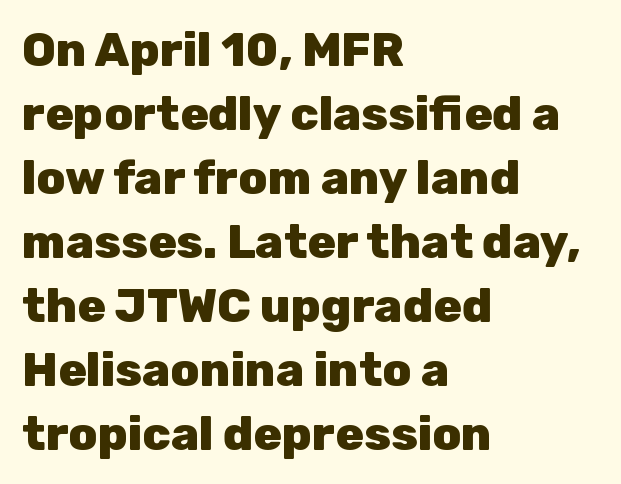
Does extra space separate the letters? No, they use regular spacing. The lettering stays uniformly vertical, giving the passage a roman look. A typesetter would call this proportional, since set widths differ per character. Typographically, this falls in the sans-serif category.
